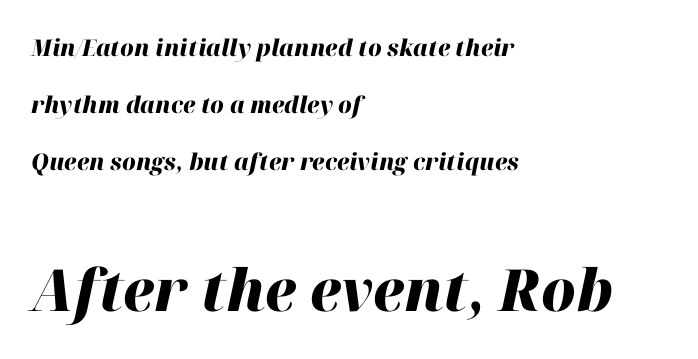
The image shows 58 px heavy type, italic (leaning right); set left-aligned, loose line spacing (2.48x), normal letter spacing, not underlined; the second (bottom) block is 2.52x larger; high stroke contrast and a medium x-height.
